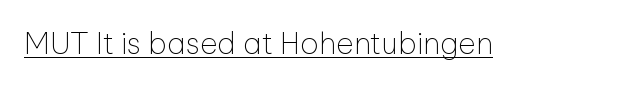
This rendering leaves character spacing at its baseline value. Font category for this specimen: sans-serif. Stroke mass is kept to a normal reading level or below. What decoration does the sample have? An underline.
